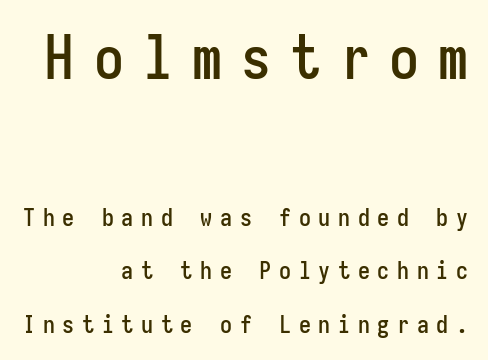
The image shows 60 px condensed sans-serif type, upright, monospaced; set right-aligned, loose line spacing (2.23x), unusually wide letter spacing (+0.32 em), not underlined; the first (top) block is 2.5x larger; low stroke contrast and a medium x-height.
